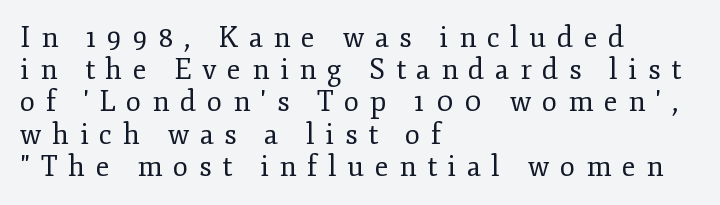
{"serif": "yes", "italic": "no", "bold": "no", "weight": "regular", "width": "normal", "stroke_contrast": "low", "x_height": "small", "monospaced": "no", "underline": "no", "align": "left", "line_spacing": "tight", "line_spacing_ratio": 1.15, "letter_spacing": "wide", "letter_spacing_em": 0.38, "glyph_px": 28}
